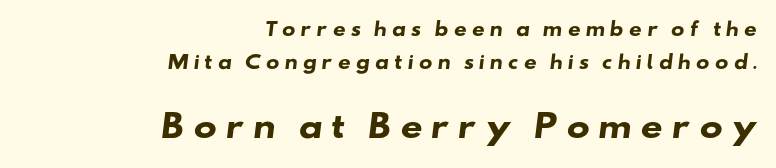
{"serif": "no", "bold": "yes", "weight": "heavy", "width": "wide", "stroke_contrast": "low", "x_height": "small", "monospaced": "no", "underline": "no", "align": "right", "line_spacing_ratio": 1.83, "letter_spacing": "wide", "letter_spacing_em": 0.26, "larger_block": "second", "size_ratio": 1.72, "glyph_px": 31}
